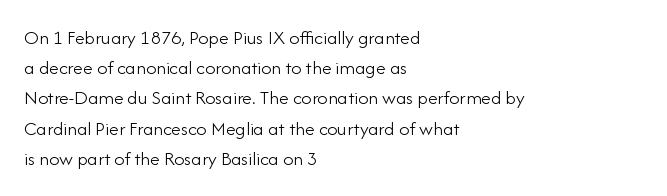
The image shows 20 px text type, upright; set left-aligned, normal line spacing (1.51x), normal letter spacing, not underlined.
